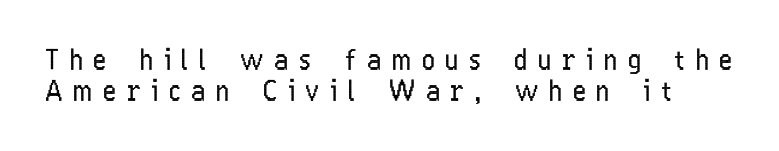
Q: Is the text bold? A: No.
Q: Is the text italic (slanted)? A: No, it is upright.
Q: Is the typeface a serif or a sans-serif typeface? A: Sans-serif.
Q: Is the text underlined? A: No.
Q: Is the spacing between letters normal or unusually wide? A: Unusually wide.
Q: Is the spacing between lines tight, normal or loose? A: Tight.
Q: Width (condensed, normal, or wide)? A: Condensed.
Q: Stroke contrast? A: Low.
Q: x-height? A: Medium.
Q: Monospaced? A: No.
